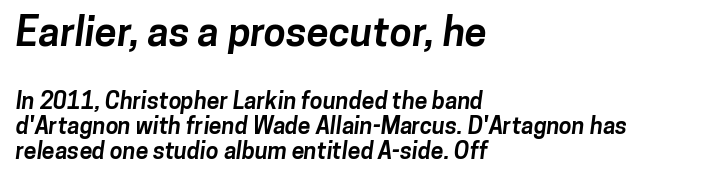
{"serif": "no", "bold": "yes", "weight": "bold", "width": "normal", "stroke_contrast": "low", "x_height": "medium", "monospaced": "no", "underline": "no", "align": "left", "line_spacing": "tight", "line_spacing_ratio": 1.08, "letter_spacing": "normal", "letter_spacing_em": 0.0, "larger_block": "first", "size_ratio": 1.74, "glyph_px": 40}
